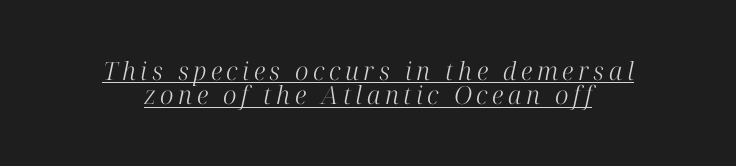
Neither beginnings nor endings align; midpoints do. Regarding leading, the lines here are crowded together. Weight class: somewhere from thin through regular. The rendering uses the underline text-decoration. Characters are canted at an angle relative to the baseline's perpendicular.
